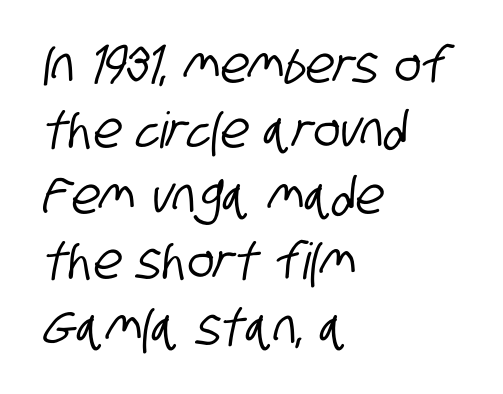
Q: Is the typeface a serif or a sans-serif typeface? A: Sans-serif.
Q: Is the text underlined? A: No.
Q: How is the paragraph aligned? A: Left-aligned.
Q: Is the spacing between letters normal or unusually wide? A: Normal.
Q: Is the spacing between lines tight, normal or loose? A: Normal.
Q: Width (condensed, normal, or wide)? A: Condensed.
Q: Stroke contrast? A: Low.
Q: x-height? A: Large.
Q: Monospaced? A: No.
